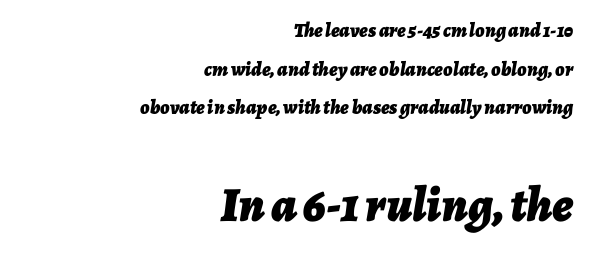
Type size steps up from the first block to the second. The whole block is typeset with a tilt. Caption: bold face, heavy strokes. The compositor pushed each line to the right boundary. Observe the ordinary spacing: letters are neighbours, not strangers. Regarding leading, the lines here are spaced well apart.
